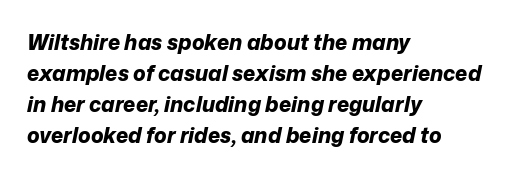
Each new line begins a customary step beneath the previous one. The passage shown is emphatically bold. The text carries the slant typical of an italic or oblique font. If you drew a ruler down the left edge, every line would touch it. In terms of letterspacing, this is plain default setting. Unmarked baselines from the first word to the last.
